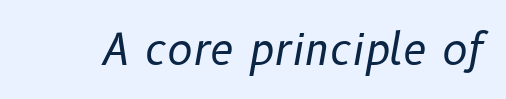
{"italic": "yes", "lean": "right", "slant_degrees": 10, "bold": "no", "weight": "regular", "width": "normal", "stroke_contrast": "low", "x_height": "medium", "monospaced": "no", "underline": "no", "letter_spacing": "normal", "letter_spacing_em": 0.0, "glyph_px": 43}
